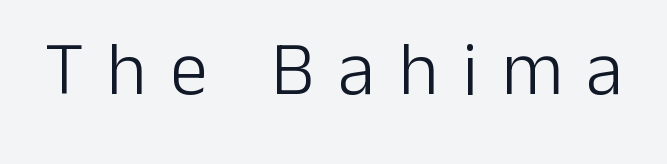
{"serif": "no", "italic": "no", "bold": "no", "weight": "light", "width": "normal", "stroke_contrast": "low", "x_height": "medium", "monospaced": "no", "underline": "no", "letter_spacing": "wide", "letter_spacing_em": 0.31, "glyph_px": 76}
